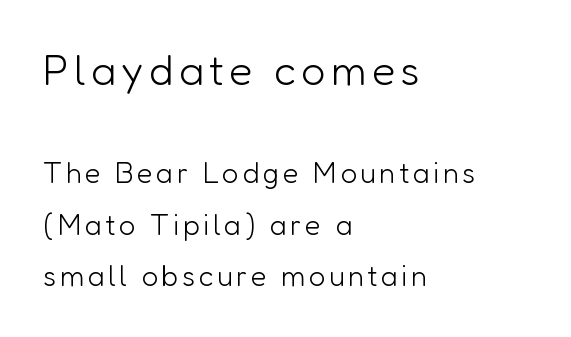
Q: Is the text bold? A: No.
Q: Is the text italic (slanted)? A: No, it is upright.
Q: Is the typeface a serif or a sans-serif typeface? A: Sans-serif.
Q: Is the text underlined? A: No.
Q: How is the paragraph aligned? A: Left-aligned.
Q: Which block of text is set in a larger size, the first (top) or the second (bottom)? A: The first (top) one.
Q: Width (condensed, normal, or wide)? A: Normal.
Q: Stroke contrast? A: Low.
Q: x-height? A: Medium.
Q: Monospaced? A: No.
